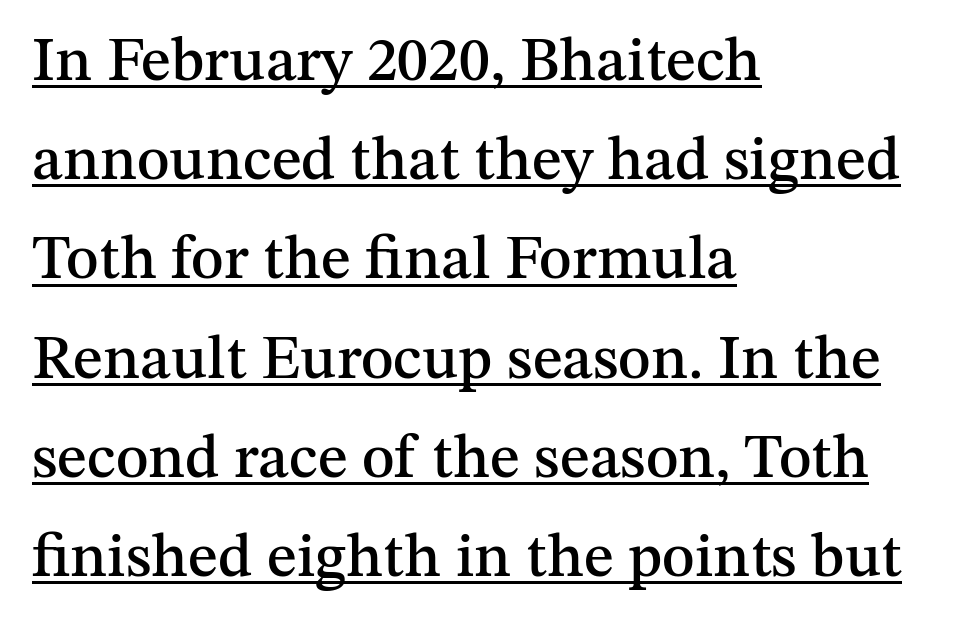
Q: Is the text italic (slanted)? A: No, it is upright.
Q: Is the typeface a serif or a sans-serif typeface? A: Serif.
Q: Is the text underlined? A: Yes.
Q: How is the paragraph aligned? A: Left-aligned.
Q: Is the spacing between letters normal or unusually wide? A: Normal.
Q: Is the spacing between lines tight, normal or loose? A: Normal.
Q: Width (condensed, normal, or wide)? A: Normal.
Q: Stroke contrast? A: Medium.
Q: x-height? A: Medium.
Q: Monospaced? A: No.
